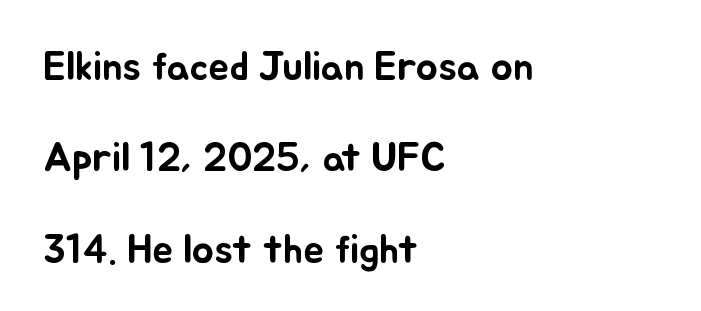
The image shows 41 px text type, upright; set left-aligned, loose line spacing (2.23x), normal letter spacing, not underlined; low stroke contrast and a small x-height.
